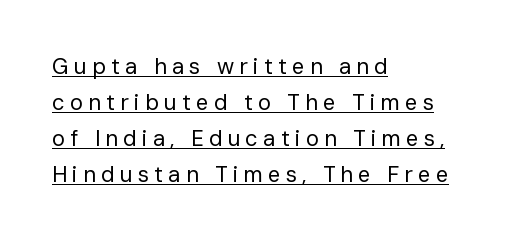
{"italic": "no", "bold": "no", "underline": "yes", "align": "left", "line_spacing": "normal", "line_spacing_ratio": 1.64, "letter_spacing": "wide", "letter_spacing_em": 0.24, "glyph_px": 22}
